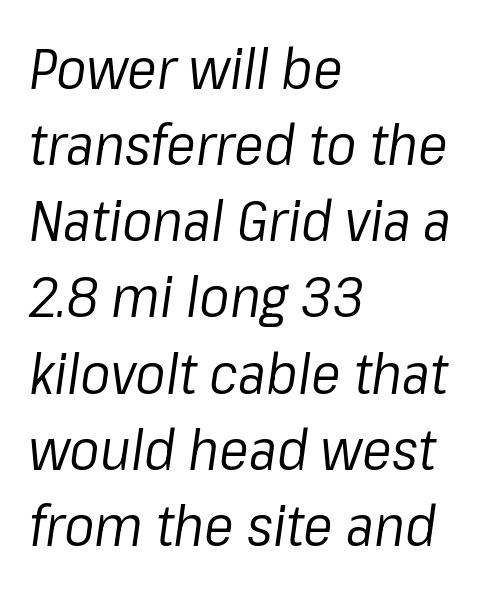
Character widths vary here, with narrow letters taking less room than wide ones. The tracking reads as untouched default to a designer's eye. The lines in this sample share a left origin and differ only in where they stop. The gap between lines stays unmarked.
